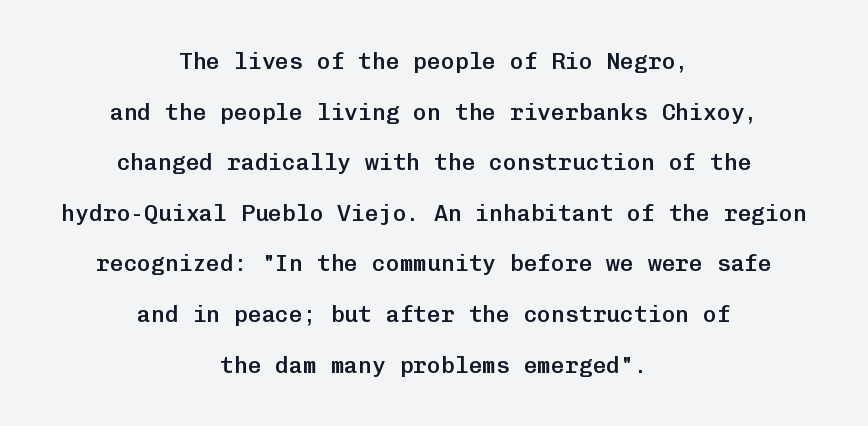
{"italic": "no", "bold": "semi", "underline": "no", "align": "center", "line_spacing": "loose", "line_spacing_ratio": 2.2, "letter_spacing": "normal", "letter_spacing_em": 0.0, "glyph_px": 23}
